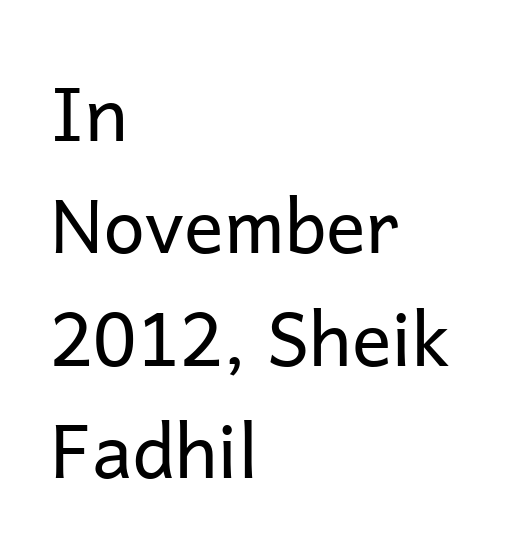
{"serif": "no", "italic": "no", "bold": "no", "weight": "regular", "width": "normal", "stroke_contrast": "low", "x_height": "medium", "monospaced": "no", "underline": "no", "align": "left", "line_spacing": "normal", "line_spacing_ratio": 1.52, "letter_spacing": "normal", "letter_spacing_em": 0.0, "glyph_px": 74}
